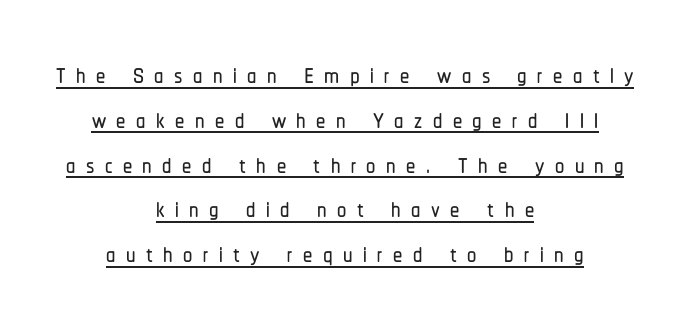
{"serif": "no", "italic": "no", "width": "condensed", "stroke_contrast": "low", "x_height": "medium", "monospaced": "no", "underline": "yes", "align": "center", "line_spacing_ratio": 1.21, "letter_spacing": "wide", "letter_spacing_em": 0.28, "glyph_px": 37}
